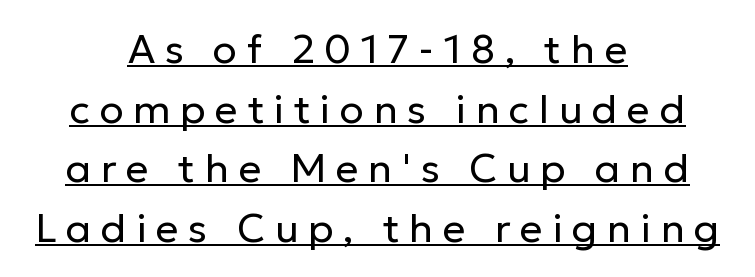
Q: Is the text bold? A: No.
Q: Is the text italic (slanted)? A: No, it is upright.
Q: Is the typeface a serif or a sans-serif typeface? A: Sans-serif.
Q: Is the text underlined? A: Yes.
Q: How is the paragraph aligned? A: Centered.
Q: Is the spacing between letters normal or unusually wide? A: Unusually wide.
Q: Is the spacing between lines tight, normal or loose? A: Normal.
Q: Width (condensed, normal, or wide)? A: Normal.
Q: Stroke contrast? A: Low.
Q: x-height? A: Medium.
Q: Monospaced? A: No.
